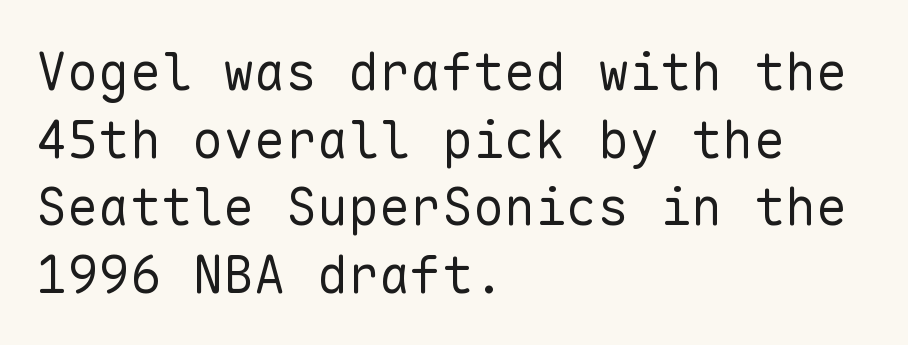
{"serif": "no", "italic": "no", "bold": "no", "weight": "regular", "width": "normal", "stroke_contrast": "low", "x_height": "medium", "monospaced": "yes", "underline": "no", "align": "left", "line_spacing": "normal", "line_spacing_ratio": 1.3, "letter_spacing": "normal", "letter_spacing_em": 0.0, "glyph_px": 52}
